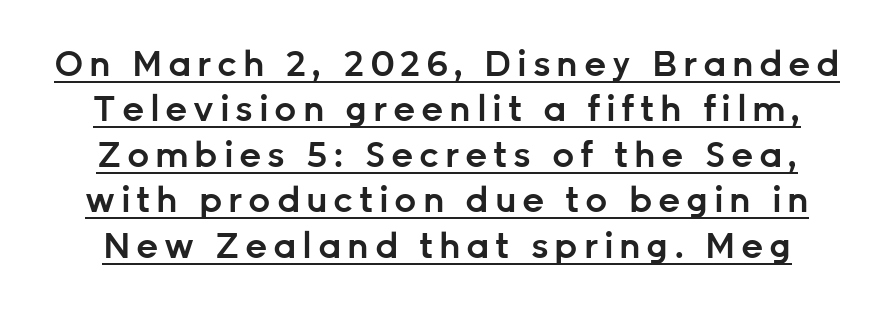
{"serif": "no", "italic": "no", "bold": "semi", "weight": "semibold", "width": "normal", "stroke_contrast": "low", "x_height": "medium", "monospaced": "no", "underline": "yes", "line_spacing": "normal", "line_spacing_ratio": 1.3, "glyph_px": 35}
